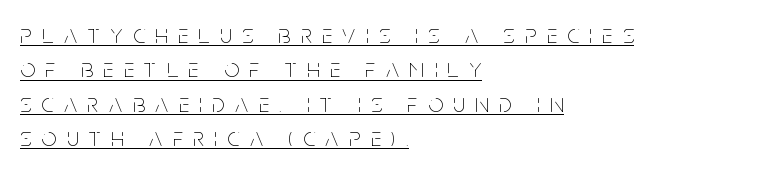
Q: Is the text bold? A: No.
Q: Is the text italic (slanted)? A: No, it is upright.
Q: Is the text underlined? A: Yes.
Q: How is the paragraph aligned? A: Left-aligned.
Q: Is the spacing between letters normal or unusually wide? A: Unusually wide.
Q: Is the spacing between lines tight, normal or loose? A: Normal.
